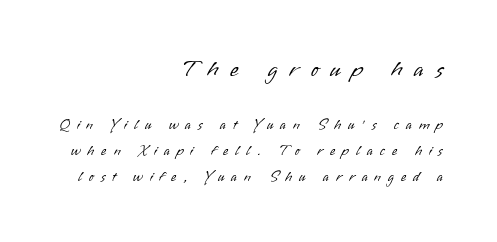
The image shows 23 px text type; set right-aligned, line spacing 1.86x, unusually wide letter spacing (+0.5 em), not underlined; the first (top) block is 1.64x larger.
